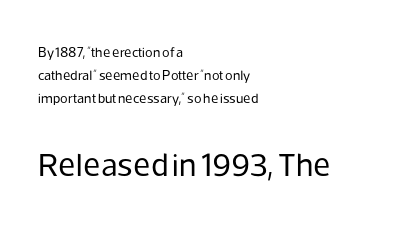
The image shows 33 px regular-weight sans-serif type, upright; set left-aligned, normal line spacing (1.63x), normal letter spacing, not underlined; the second (bottom) block is 2.36x larger; low stroke contrast and a medium x-height.
